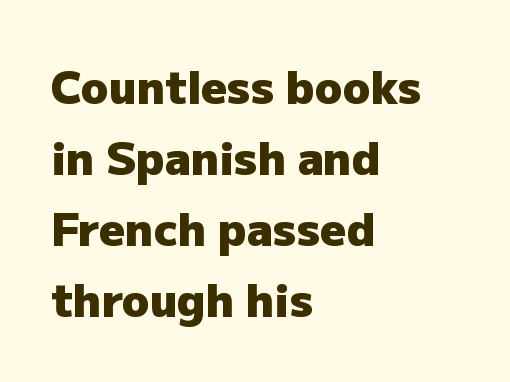
Q: Is the text bold? A: Yes.
Q: Is the text italic (slanted)? A: No, it is upright.
Q: Is the typeface a serif or a sans-serif typeface? A: Sans-serif.
Q: Is the text underlined? A: No.
Q: How is the paragraph aligned? A: Left-aligned.
Q: Is the spacing between letters normal or unusually wide? A: Normal.
Q: Is the spacing between lines tight, normal or loose? A: Normal.
Q: Width (condensed, normal, or wide)? A: Normal.
Q: Stroke contrast? A: Low.
Q: x-height? A: Medium.
Q: Monospaced? A: No.
